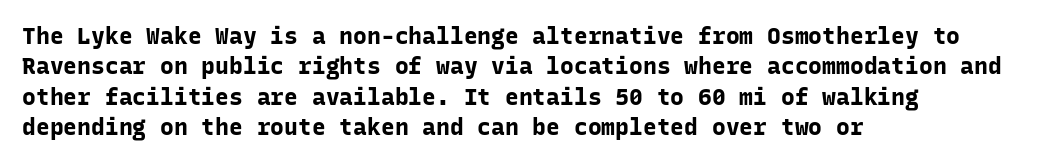
Each word holds together tightly as a unit, with standard inter-letter gaps. Typeset ragged right — the left edge is the straight one. Has an underline been added? It has not. The passage shown stacks its lines at a standard gap. A typesetter would mark this as roman, not italic. The passage shown is emphatically bold.
